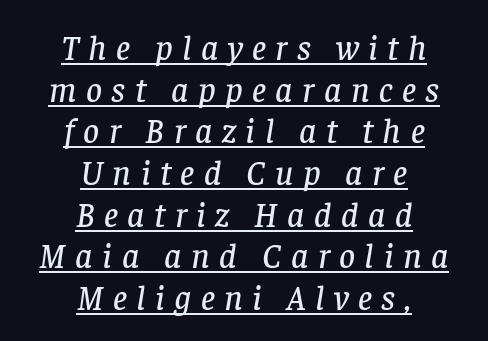
The image shows 35 px serif type, italic (leaning right); set centered, line spacing 1.19x, unusually wide letter spacing (+0.27 em), underlined; low stroke contrast and a large x-height.
